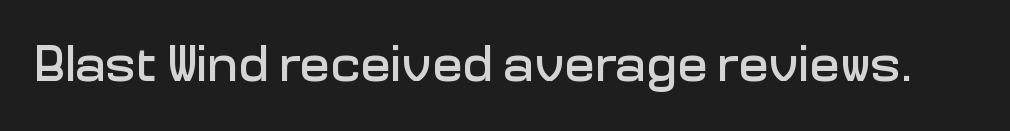
Spacing between characters is what you'd get straight out of the box. The glyphs are unaccompanied by any horizontal stroke below them. Upright lettering throughout. Observe the absence of serifs on each vertical stroke in this sample. Think of a printed novel: that variable character pitch is what you see here.
